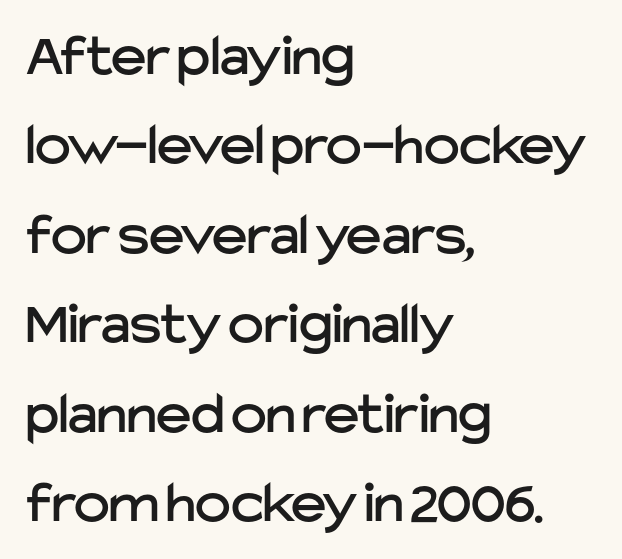
The image shows 60 px sans-serif type, upright; set left-aligned, normal line spacing (1.49x), normal letter spacing, not underlined; low stroke contrast and a medium x-height.
